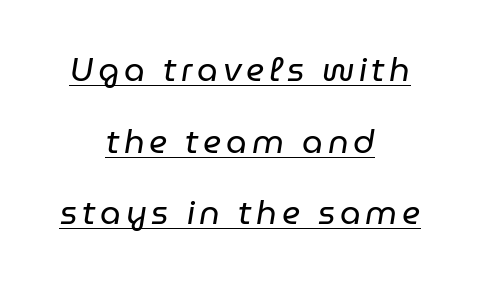
{"italic": "yes", "lean": "right", "slant_degrees": 9, "bold": "no", "weight": "regular", "width": "normal", "stroke_contrast": "low", "x_height": "medium", "monospaced": "no", "underline": "yes", "align": "center", "line_spacing": "loose", "line_spacing_ratio": 2.17, "glyph_px": 33}
